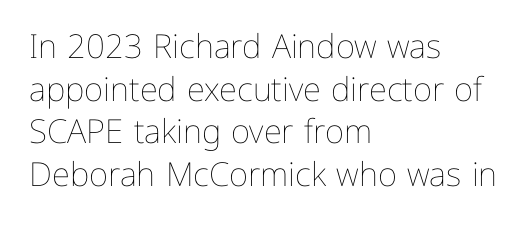
Q: Is the text bold? A: No.
Q: Is the text italic (slanted)? A: No, it is upright.
Q: Is the text underlined? A: No.
Q: How is the paragraph aligned? A: Left-aligned.
Q: Is the spacing between letters normal or unusually wide? A: Normal.
Q: Is the spacing between lines tight, normal or loose? A: Normal.
Q: Width (condensed, normal, or wide)? A: Normal.
Q: Stroke contrast? A: Low.
Q: x-height? A: Medium.
Q: Monospaced? A: No.
